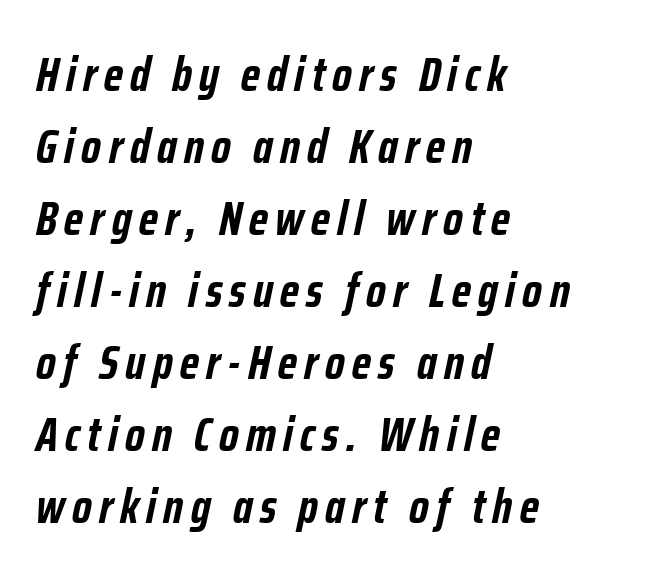
Typographic density is high because the face is bold. Only glyphs here, with clear space below each row. Is this a fixed-width face? No — the glyphs have proportional, varying widths. If you drew a line through each stem, it would be angled.
